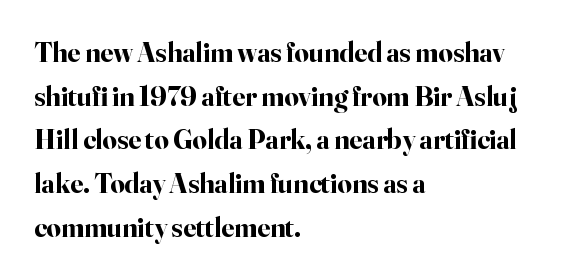
Q: Is the text bold? A: Yes.
Q: Is the text italic (slanted)? A: No, it is upright.
Q: Is the typeface a serif or a sans-serif typeface? A: Serif.
Q: Is the text underlined? A: No.
Q: How is the paragraph aligned? A: Left-aligned.
Q: Is the spacing between letters normal or unusually wide? A: Normal.
Q: Is the spacing between lines tight, normal or loose? A: Normal.
Q: Width (condensed, normal, or wide)? A: Normal.
Q: Stroke contrast? A: High.
Q: x-height? A: Small.
Q: Monospaced? A: No.
